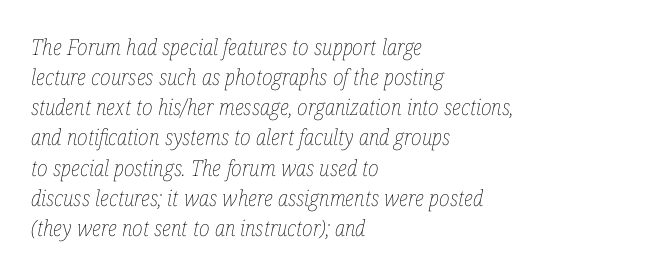
The rendering anchors every line to the left-hand side. Nothing unusual about the tracking: characters are spaced as the font intends. Each row of text sits above clean, open space. When letters slant like this, we call the style italic. The lines sit at an ordinary, default distance from one another. Weight: not bold — regular or lighter.
